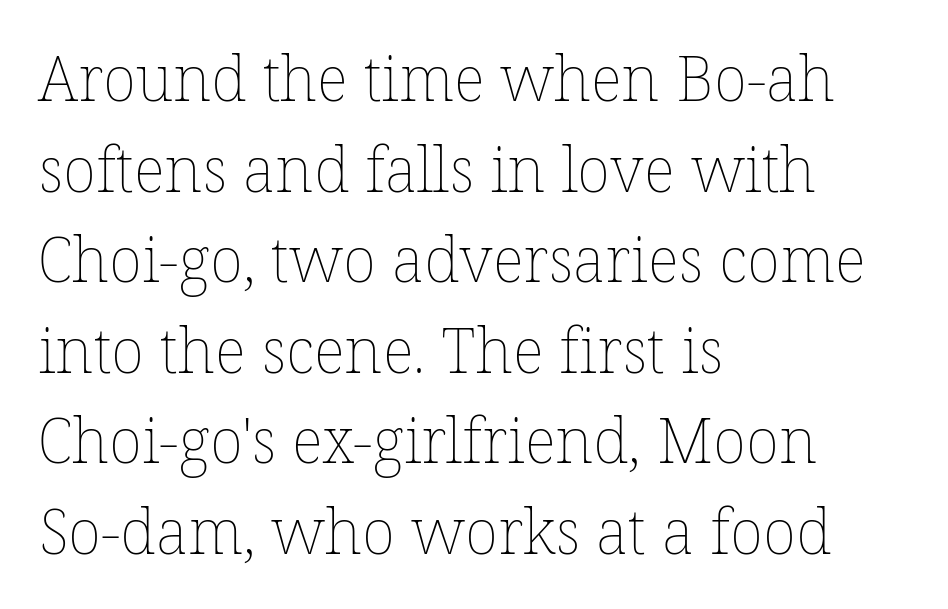
The image shows 62 px thin type, upright; set left-aligned, normal line spacing (1.46x), normal letter spacing, not underlined; low stroke contrast and a medium x-height.
